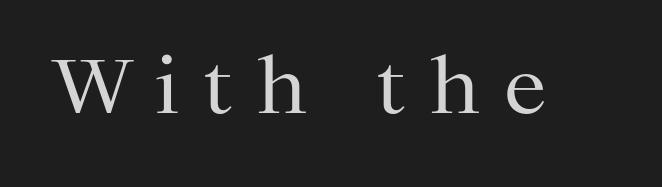
Compared with typical body copy, the letter spacing here is much looser. Ordinary non-slanted type is in use. The words here are not underlined. This is not heavy type; no bold has been used. Look at the bottom of the vertical strokes: they flare into serifs here.
